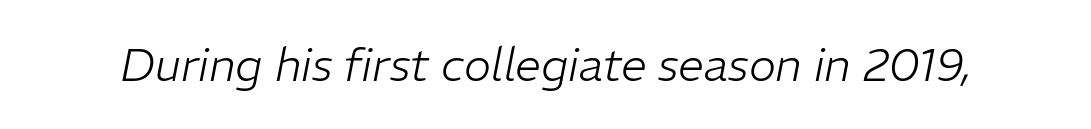
These lines are rendered in a variable-pitch font. Does extra space separate the letters? No, they use regular spacing. Just letters on the line, the space beneath them empty. Emphasis-style slanted type is in use. The cut favours lightness, reaching ordinary text weight at its darkest.
